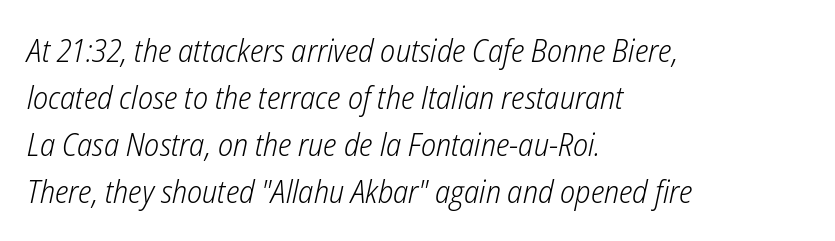
{"italic": "yes", "lean": "right", "slant_degrees": 12, "bold": "no", "weight": "light", "width": "condensed", "stroke_contrast": "low", "x_height": "medium", "monospaced": "no", "underline": "no", "align": "left", "line_spacing": "normal", "line_spacing_ratio": 1.47, "letter_spacing": "normal", "letter_spacing_em": 0.0, "glyph_px": 32}
